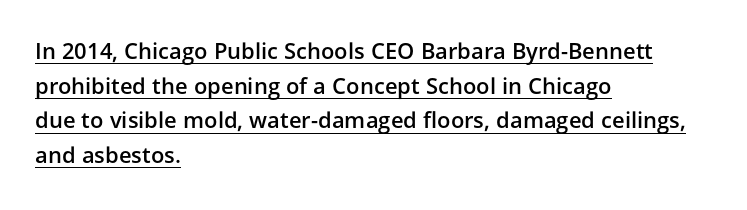
{"italic": "no", "bold": "semi", "underline": "yes", "align": "left", "line_spacing": "normal", "line_spacing_ratio": 1.57, "letter_spacing": "normal", "letter_spacing_em": 0.0, "glyph_px": 22}
